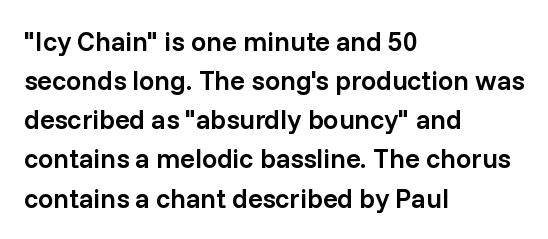
Horizontal alignment here is leftward, the default for most running prose. Semibold letterforms, between regular and bold. Each row of text sits above clean, open space. In terms of posture, this sample is upright. Rows of type keep a routine distance in the vertical direction.
